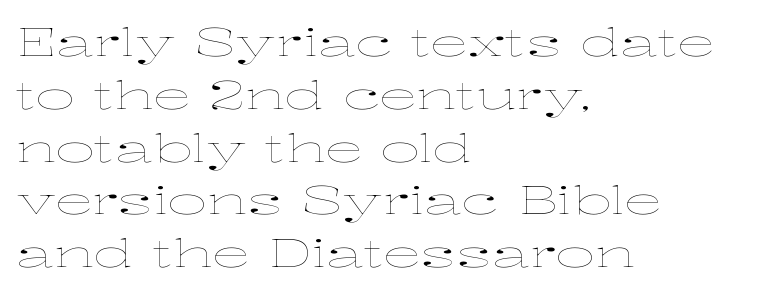
Anything drawn beneath the words? Only blank space. Short note: letters normally spaced. Each line starts at the same left margin while the right side varies. Spacing verdict: proportional, widths tailored to each character. Italic? Not at all — the glyphs are vertical.
